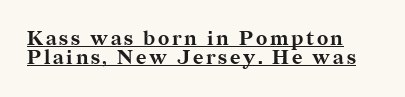
Line spacing here is tight. Every stem runs plumb, perpendicular to the baseline. Notice how a bar underscores the lettering throughout. Typographic density is high because the face is bold.
